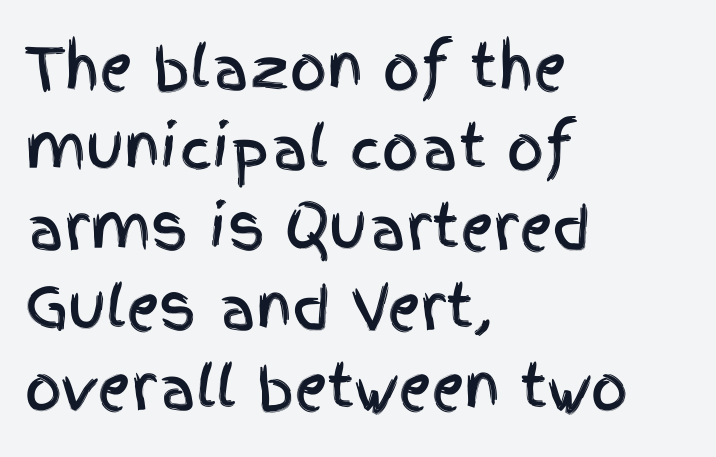
The image shows 58 px condensed sans-serif type, upright; set left-aligned, normal line spacing (1.38x), normal letter spacing, not underlined; a large x-height.
